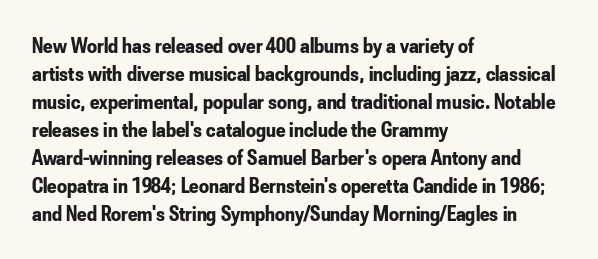
Q: Is the text bold? A: Yes.
Q: Is the text italic (slanted)? A: No, it is upright.
Q: Is the text underlined? A: No.
Q: How is the paragraph aligned? A: Left-aligned.
Q: Is the spacing between letters normal or unusually wide? A: Normal.
Q: Is the spacing between lines tight, normal or loose? A: Normal.
